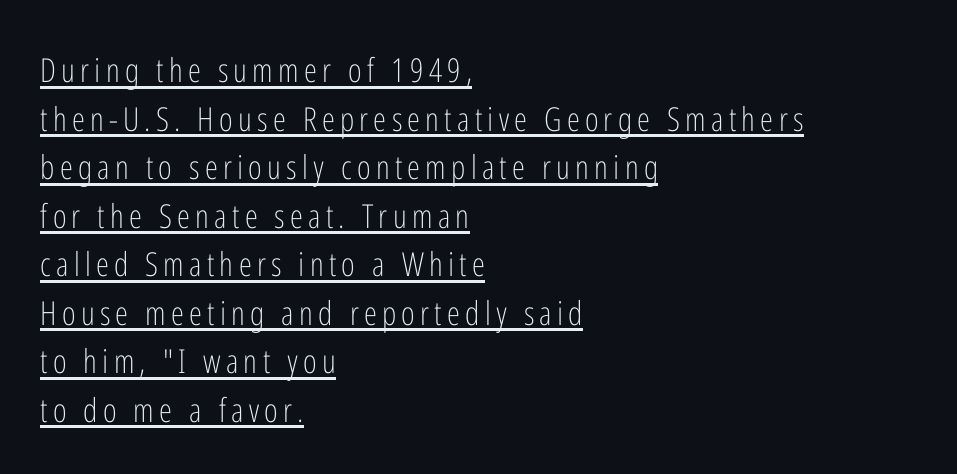
The image shows 33 px light, condensed sans-serif type, upright; set left-aligned, normal line spacing (1.47x), underlined; low stroke contrast and a medium x-height.
